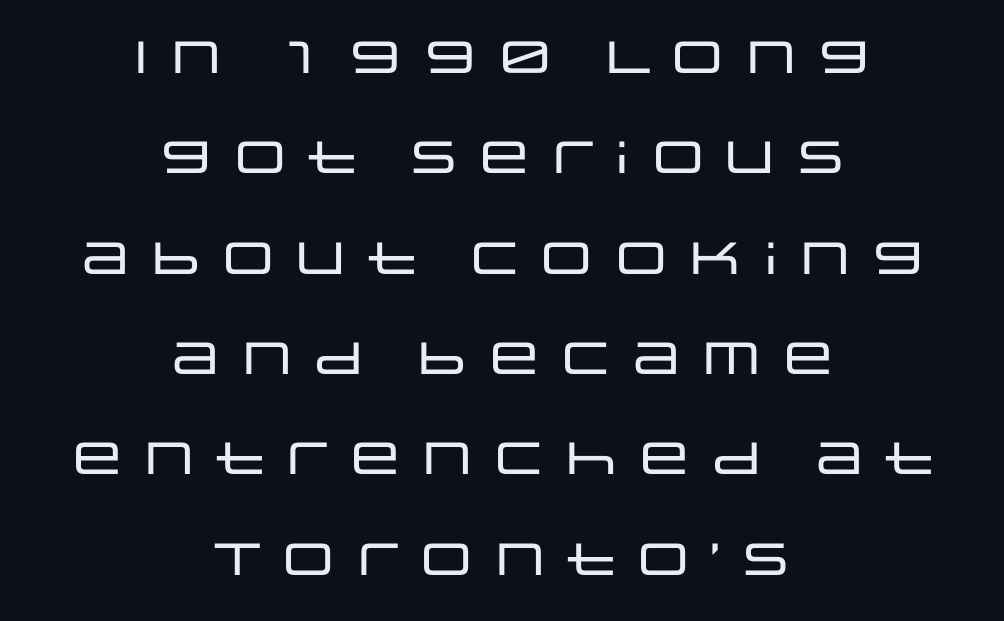
Q: Is the text italic (slanted)? A: No, it is upright.
Q: Is the typeface a serif or a sans-serif typeface? A: Sans-serif.
Q: Is the text underlined? A: No.
Q: How is the paragraph aligned? A: Centered.
Q: Is the spacing between lines tight, normal or loose? A: Loose.
Q: Width (condensed, normal, or wide)? A: Wide.
Q: Stroke contrast? A: Low.
Q: x-height? A: Large.
Q: Monospaced? A: No.
